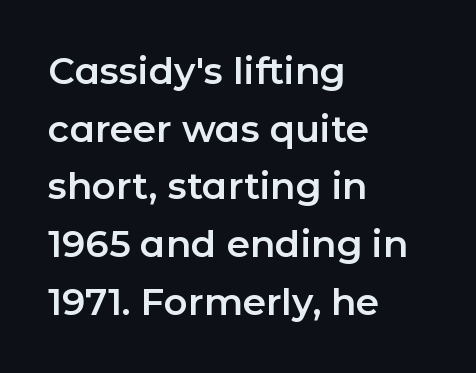
{"serif": "no", "italic": "no", "width": "normal", "stroke_contrast": "low", "x_height": "medium", "monospaced": "no", "underline": "no", "align": "left", "line_spacing": "normal", "line_spacing_ratio": 1.56, "letter_spacing": "normal", "letter_spacing_em": 0.0, "glyph_px": 37}
